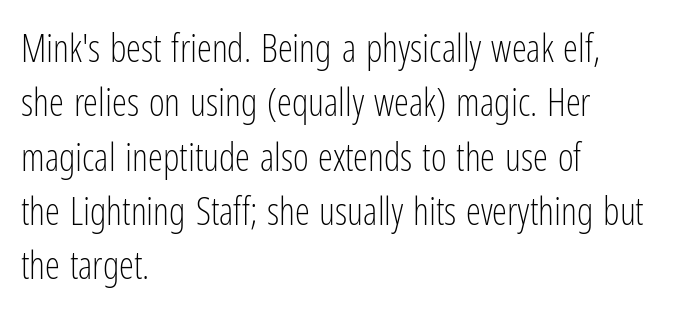
{"serif": "no", "italic": "no", "bold": "no", "weight": "light", "width": "condensed", "stroke_contrast": "low", "x_height": "medium", "monospaced": "no", "underline": "no", "align": "left", "line_spacing": "normal", "line_spacing_ratio": 1.43, "letter_spacing": "normal", "letter_spacing_em": 0.0, "glyph_px": 38}
